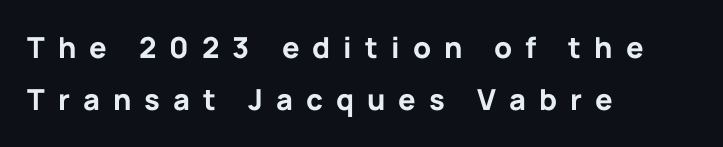
The image shows 29 px bold sans-serif type, upright; set left-aligned, line spacing 1.8x, unusually wide letter spacing (+0.45 em), not underlined; low stroke contrast and a medium x-height.
